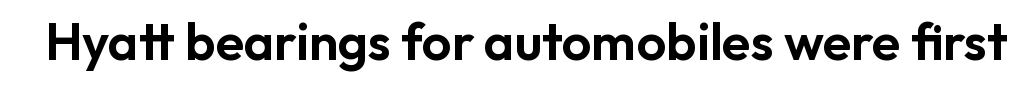
Q: Is the text italic (slanted)? A: No, it is upright.
Q: Is the typeface a serif or a sans-serif typeface? A: Sans-serif.
Q: Is the text underlined? A: No.
Q: Is the spacing between letters normal or unusually wide? A: Normal.
Q: Width (condensed, normal, or wide)? A: Normal.
Q: Stroke contrast? A: Low.
Q: x-height? A: Medium.
Q: Monospaced? A: No.
